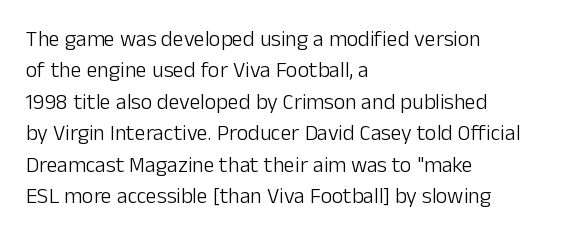
Q: Is the text bold? A: No.
Q: Is the text italic (slanted)? A: No, it is upright.
Q: Is the text underlined? A: No.
Q: How is the paragraph aligned? A: Left-aligned.
Q: Is the spacing between letters normal or unusually wide? A: Normal.
Q: Is the spacing between lines tight, normal or loose? A: Normal.
